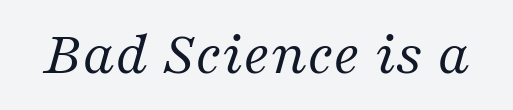
Q: Is the text bold? A: No.
Q: Is the text italic (slanted)? A: Yes, it leans right by about 16 degrees.
Q: Is the typeface a serif or a sans-serif typeface? A: Serif.
Q: Is the text underlined? A: No.
Q: Is the spacing between letters normal or unusually wide? A: Normal.
Q: Width (condensed, normal, or wide)? A: Normal.
Q: Stroke contrast? A: Medium.
Q: x-height? A: Medium.
Q: Monospaced? A: No.
